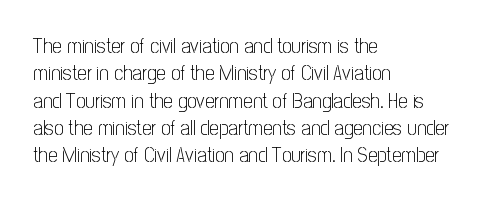
Reading down the block, your eye returns to a fixed left position each line. The weight tops out at a normal text grade. Interline gaps are of average width in this sample. The letters sit at their default tracking, neither squeezed nor spread.
